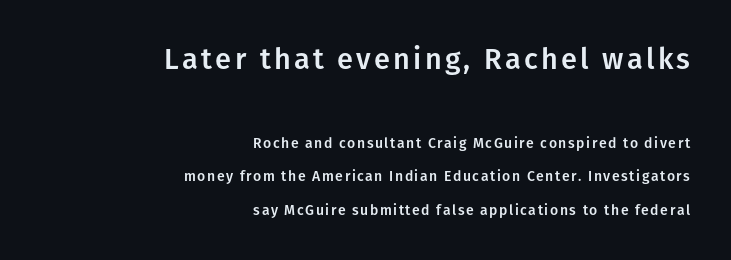
Serif or sans? Sans — the stroke terminals are bare. The font's upright variant was chosen for this text. Short and long lines alike share a common ending point at right. A typesetter would call this leading open, well beyond the default. Type size steps down from the first block to the second. Looks like regular typesetting: each glyph gets only the width it needs.
